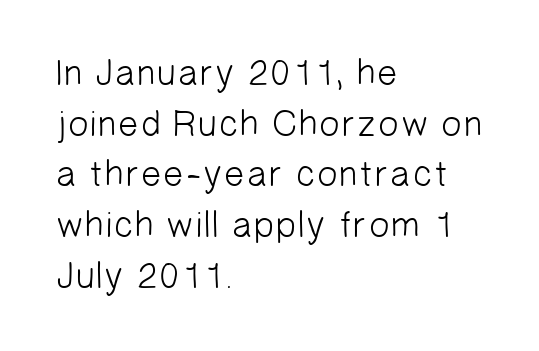
Regarding serifs, this sample does without them. Each stroke keeps to a modest, everyday thickness or less. A normal amount of white space separates one row of letters from the next. This rendering features lettering with no underline. Typeset ragged right — the left edge is the straight one.
